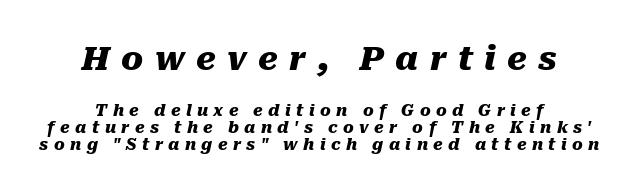
The image shows 33 px heavy type, italic (leaning right); set centered, tight line spacing (1.07x), unusually wide letter spacing (+0.34 em), not underlined; the first (top) block is 2.06x larger; medium stroke contrast and a medium x-height.
